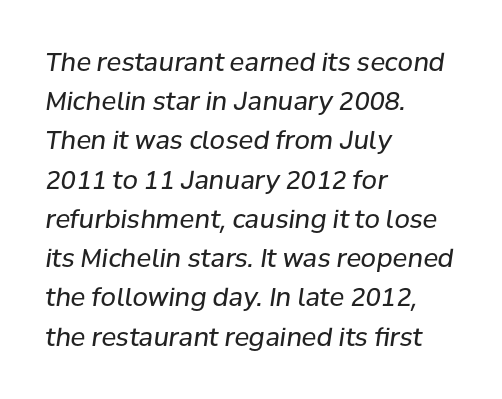
Reading down the column, the eye jumps a familiar distance to each next line. The cut favours lightness, reaching ordinary text weight at its darkest. Characters are canted at an angle relative to the baseline's perpendicular. This rendering uses left alignment, leaving the right contour irregular. The line texture is even and compact thanks to regular tracking. The foot of each line stays bare and open.
